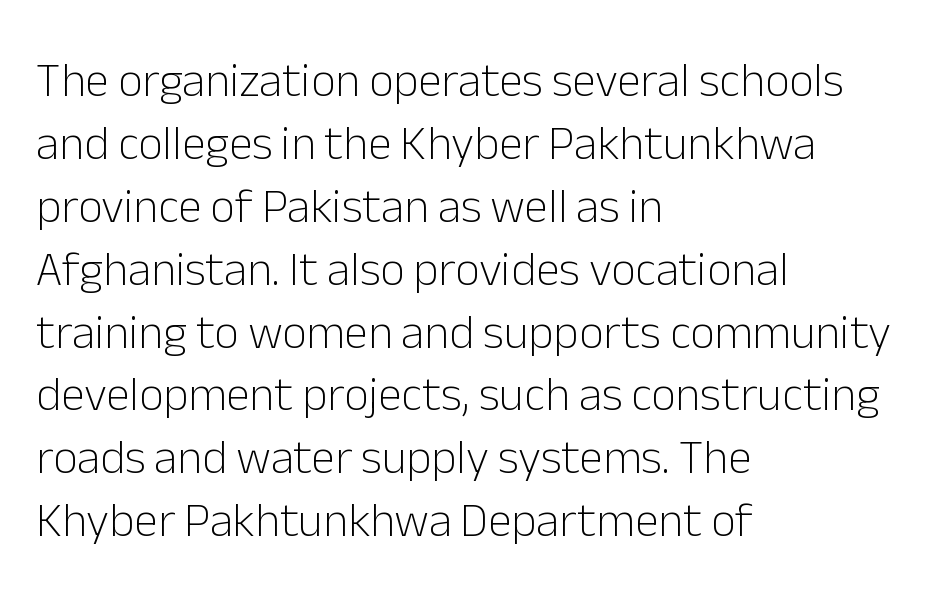
The image shows 48 px light sans-serif type, upright; set left-aligned, normal line spacing (1.31x), normal letter spacing, not underlined; low stroke contrast and a medium x-height.
